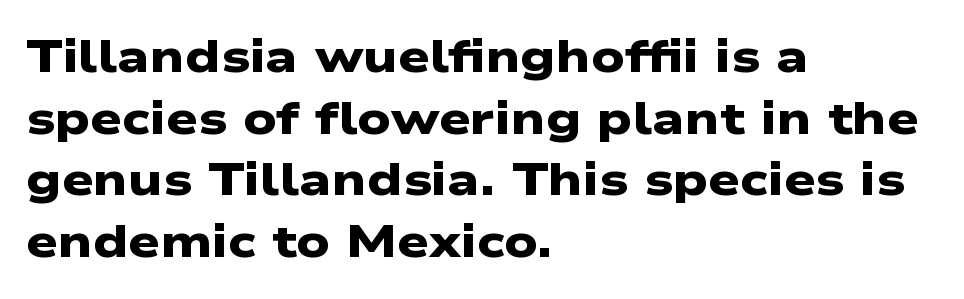
No feet cap the strokes, marking this as sans-serif type. Observe the ordinary spacing: letters are neighbours, not strangers. Notice how descenders clear the ascenders below comfortably — that's standard leading. The passage shown is typed in a proportional face where columns would drift. Is the type bold? Yes — the strokes are clearly thick and heavy. Visually the block forms a straight wall on the left and a jagged coastline on the right.
